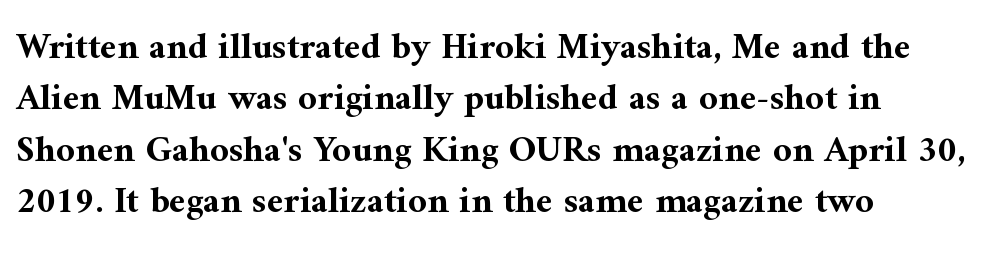
Q: Is the text bold? A: Yes.
Q: Is the text italic (slanted)? A: No, it is upright.
Q: Is the typeface a serif or a sans-serif typeface? A: Serif.
Q: Is the text underlined? A: No.
Q: How is the paragraph aligned? A: Left-aligned.
Q: Is the spacing between letters normal or unusually wide? A: Normal.
Q: Is the spacing between lines tight, normal or loose? A: Normal.
Q: Width (condensed, normal, or wide)? A: Normal.
Q: Stroke contrast? A: Medium.
Q: x-height? A: Medium.
Q: Monospaced? A: No.
